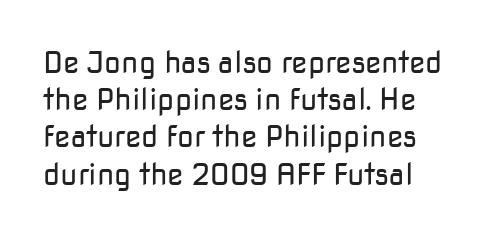
The image shows 30 px regular-weight sans-serif type, upright; set line spacing 1.24x, normal letter spacing, not underlined; low stroke contrast and a medium x-height.
